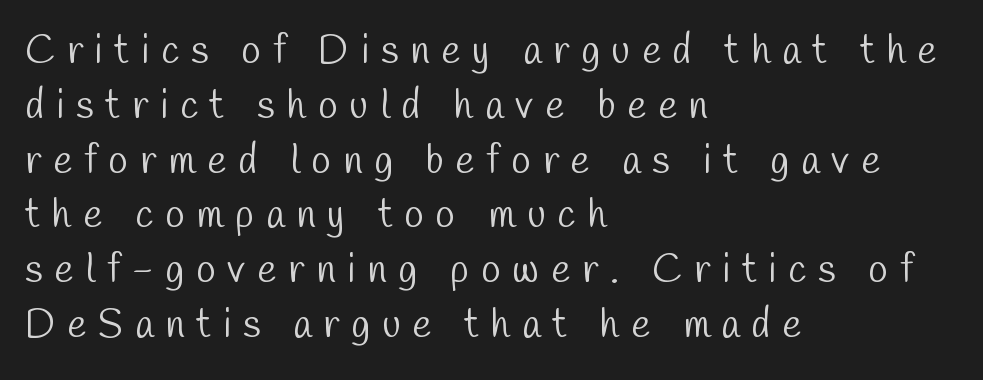
{"serif": "no", "bold": "no", "weight": "light", "width": "condensed", "stroke_contrast": "low", "x_height": "medium", "monospaced": "no", "underline": "no", "align": "left", "line_spacing": "normal", "line_spacing_ratio": 1.37, "letter_spacing": "wide", "letter_spacing_em": 0.3, "glyph_px": 40}
